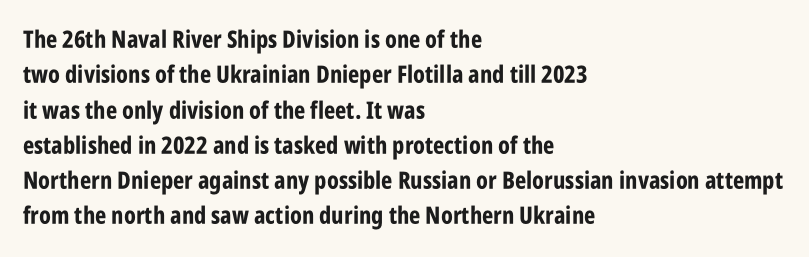
{"italic": "no", "bold": "yes", "underline": "no", "align": "left", "line_spacing": "normal", "line_spacing_ratio": 1.47, "letter_spacing": "normal", "letter_spacing_em": 0.0, "glyph_px": 24}
